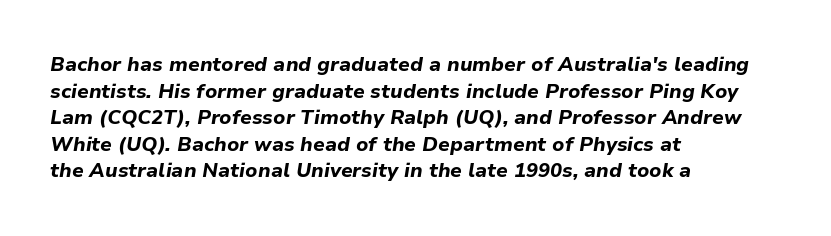
{"italic": "yes", "lean": "right", "slant_degrees": 9, "bold": "yes", "underline": "no", "align": "left", "line_spacing": "normal", "line_spacing_ratio": 1.33, "letter_spacing": "normal", "letter_spacing_em": 0.0, "glyph_px": 20}
